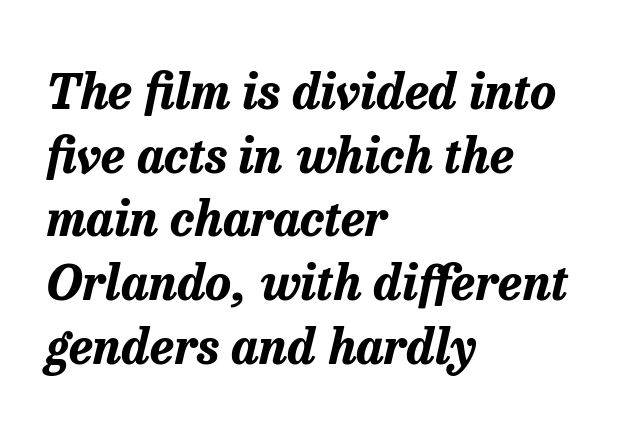
The image shows 49 px bold type, italic (leaning right); set left-aligned, normal line spacing (1.3x), normal letter spacing, not underlined; low stroke contrast and a medium x-height.
